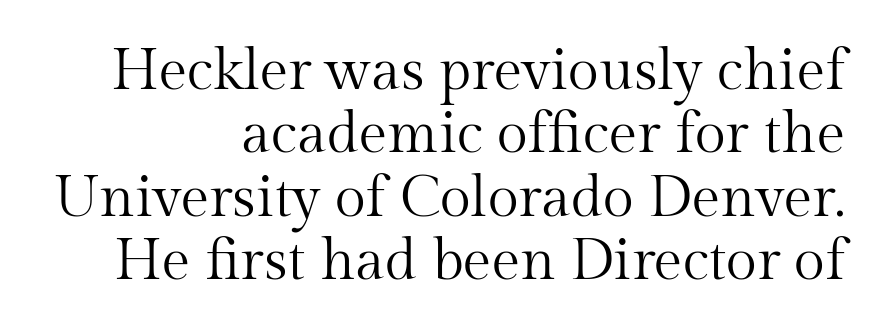
Q: Is the text bold? A: No.
Q: Is the text italic (slanted)? A: No, it is upright.
Q: Is the typeface a serif or a sans-serif typeface? A: Serif.
Q: Is the text underlined? A: No.
Q: How is the paragraph aligned? A: Right-aligned.
Q: Is the spacing between letters normal or unusually wide? A: Normal.
Q: Is the spacing between lines tight, normal or loose? A: Tight.
Q: Width (condensed, normal, or wide)? A: Normal.
Q: Stroke contrast? A: Medium.
Q: x-height? A: Medium.
Q: Monospaced? A: No.
